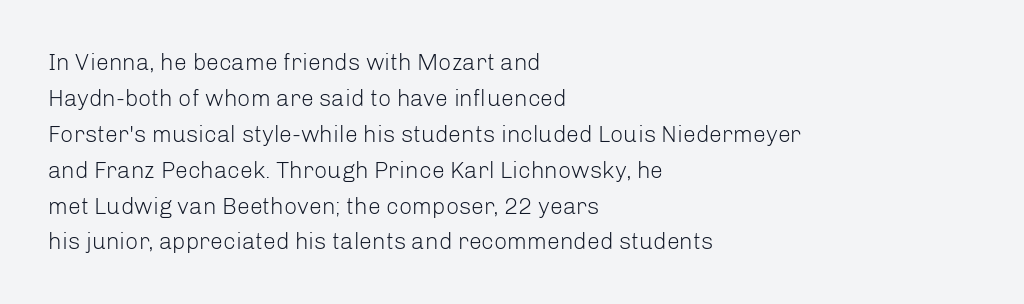
{"italic": "no", "bold": "no", "underline": "no", "align": "left", "line_spacing": "normal", "line_spacing_ratio": 1.56, "letter_spacing": "normal", "letter_spacing_em": 0.0, "glyph_px": 23}
